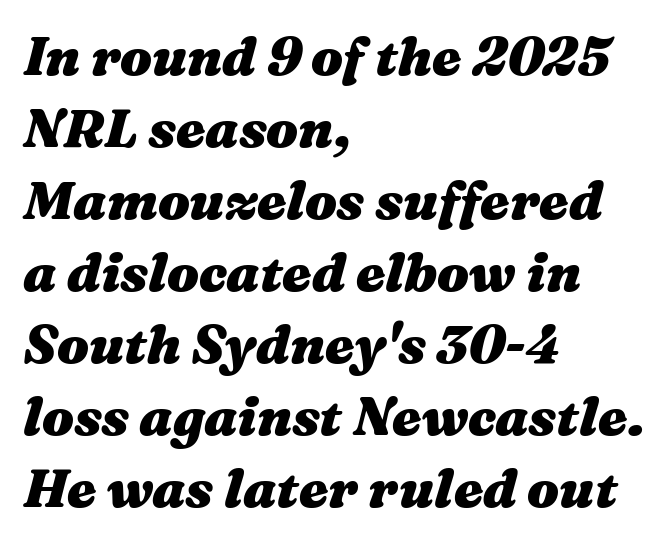
Style check: oblique. A dark, heavy texture on the line: the type is bold. No word sits above an underline. The typesetter chose a ragged-right arrangement here. Do the characters align in a grid? No, the font is proportional. Students, observe: this is what conventionally led text looks like.
